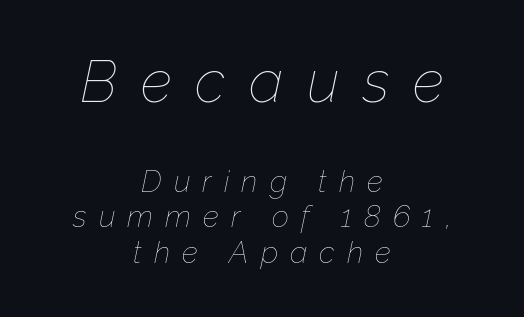
{"italic": "yes", "lean": "right", "slant_degrees": 12, "bold": "no", "weight": "thin", "width": "normal", "stroke_contrast": "low", "x_height": "medium", "monospaced": "no", "underline": "no", "align": "center", "line_spacing_ratio": 1.18, "letter_spacing": "wide", "letter_spacing_em": 0.4, "larger_block": "first", "size_ratio": 1.97, "glyph_px": 59}
